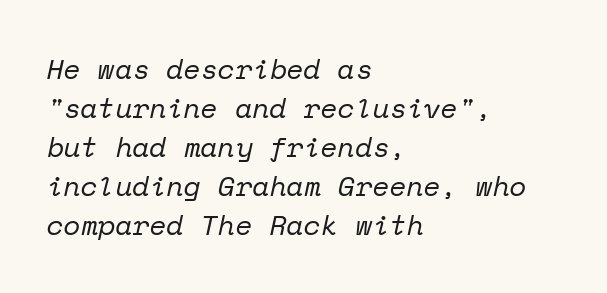
The image shows 28 px regular-weight serif type, italic (leaning right), monospaced; set left-aligned, normal line spacing (1.39x), normal letter spacing, not underlined; low stroke contrast and a medium x-height.
